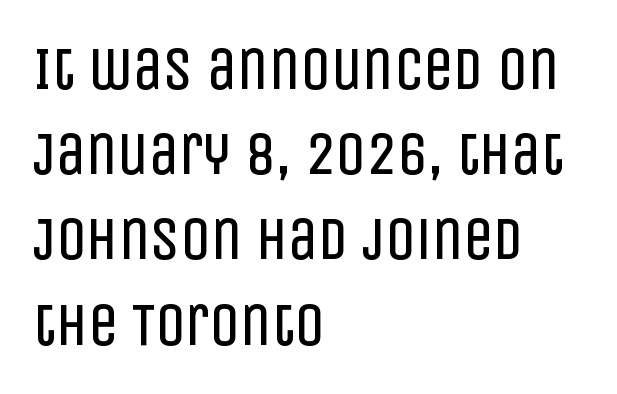
{"serif": "no", "italic": "no", "bold": "no", "weight": "regular", "width": "condensed", "stroke_contrast": "low", "x_height": "large", "monospaced": "no", "underline": "no", "align": "left", "line_spacing": "normal", "line_spacing_ratio": 1.42, "letter_spacing": "normal", "letter_spacing_em": 0.0, "glyph_px": 60}
